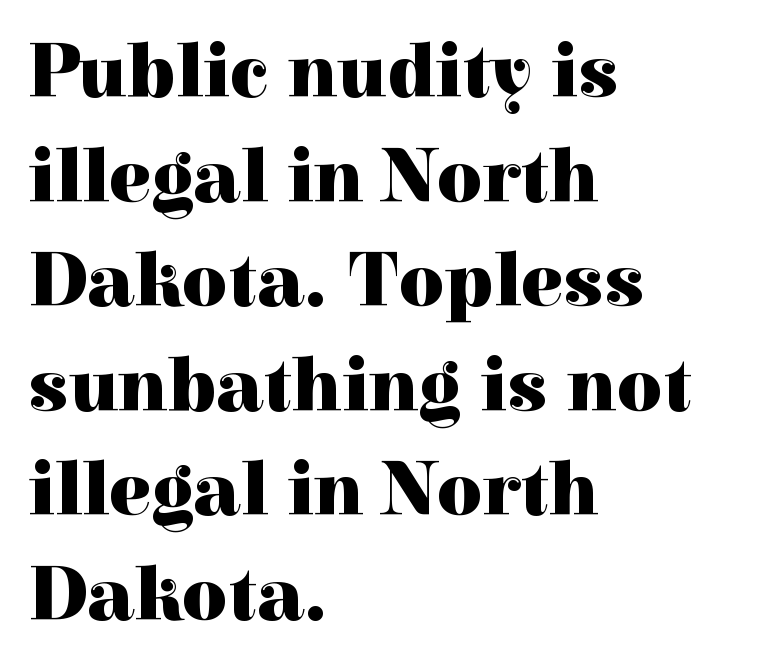
Letters rest on an invisible, unmarked baseline. Posture: straight, roman, zero tilt. In terms of weight, the rendering is a true, heavy bold. One glance says typical: line gaps are just what's usual. Notice how the passage keeps a crisp vertical edge on the left only.
